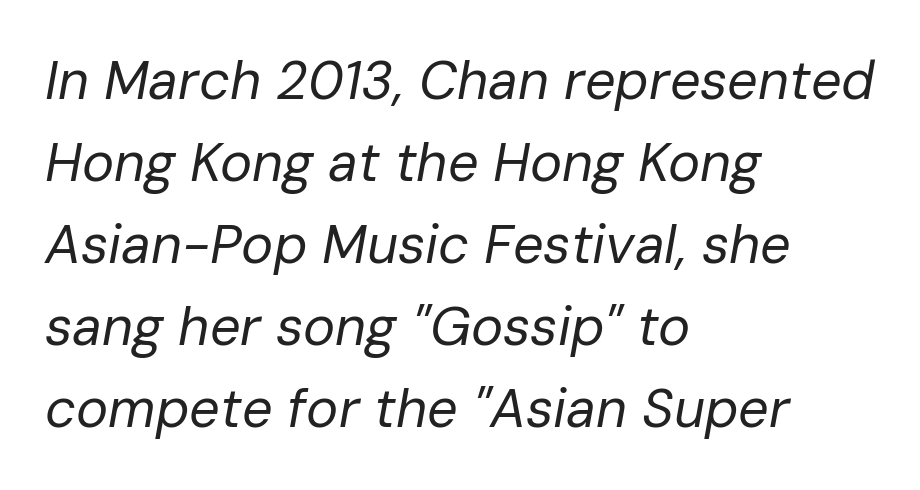
{"italic": "yes", "lean": "right", "slant_degrees": 10, "bold": "no", "weight": "regular", "width": "normal", "stroke_contrast": "low", "x_height": "medium", "monospaced": "no", "underline": "no", "align": "left", "line_spacing": "normal", "line_spacing_ratio": 1.52, "letter_spacing": "normal", "letter_spacing_em": 0.0, "glyph_px": 54}
